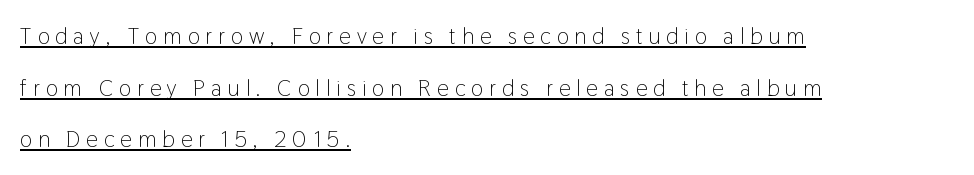
Q: Is the text bold? A: No.
Q: Is the text italic (slanted)? A: No, it is upright.
Q: Is the text underlined? A: Yes.
Q: How is the paragraph aligned? A: Left-aligned.
Q: Is the spacing between letters normal or unusually wide? A: Unusually wide.
Q: Is the spacing between lines tight, normal or loose? A: Loose.
